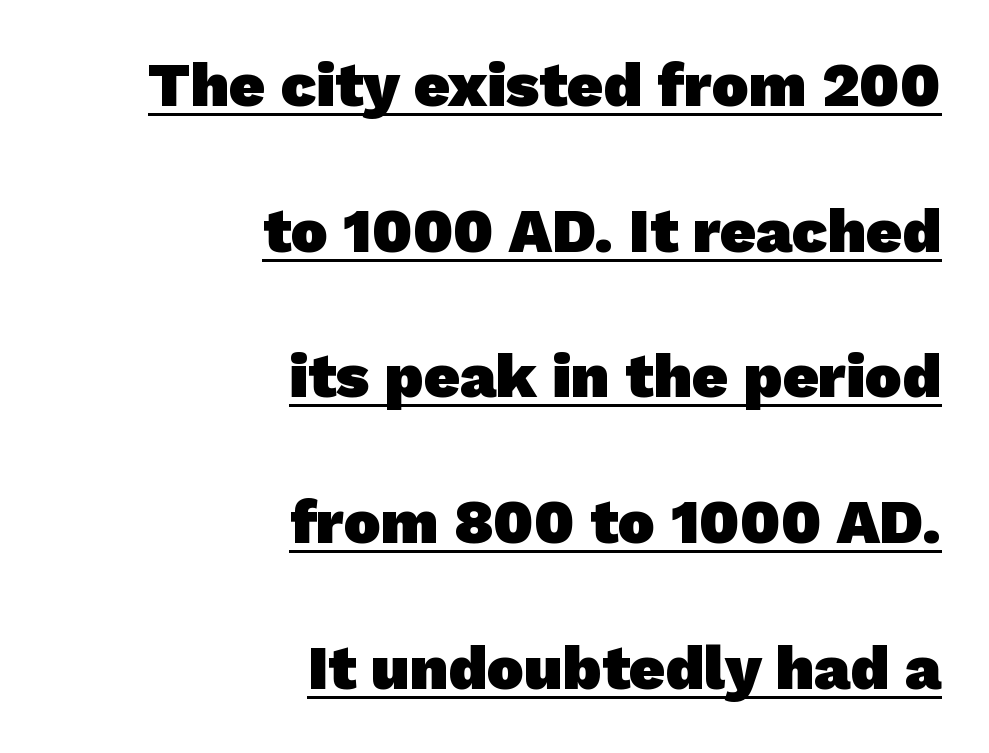
The image shows 62 px heavy sans-serif type; set right-aligned, loose line spacing (2.35x), normal letter spacing, underlined; low stroke contrast and a medium x-height.
